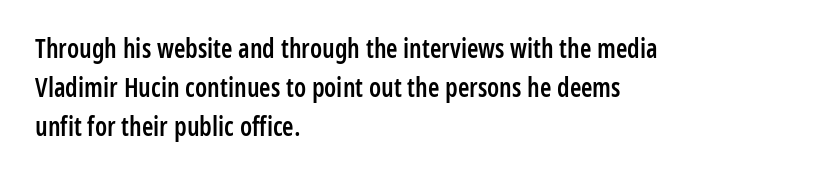
Q: Is the text bold? A: Semi-bold.
Q: Is the text italic (slanted)? A: No, it is upright.
Q: Is the text underlined? A: No.
Q: How is the paragraph aligned? A: Left-aligned.
Q: Is the spacing between letters normal or unusually wide? A: Normal.
Q: Is the spacing between lines tight, normal or loose? A: Normal.
